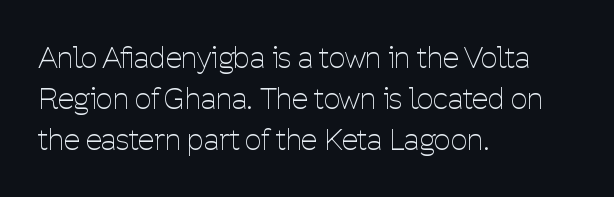
The image shows 29 px thin, condensed sans-serif type, upright; set left-aligned, normal line spacing (1.41x), normal letter spacing, not underlined; low stroke contrast and a medium x-height.
